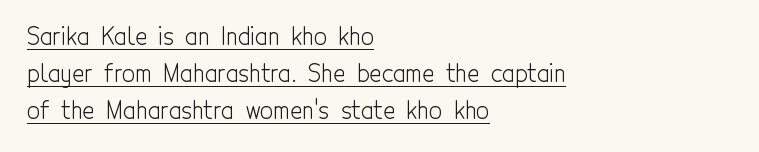
{"italic": "no", "bold": "no", "underline": "yes", "align": "left", "line_spacing": "normal", "line_spacing_ratio": 1.6, "letter_spacing": "normal", "letter_spacing_em": 0.0, "glyph_px": 23}
